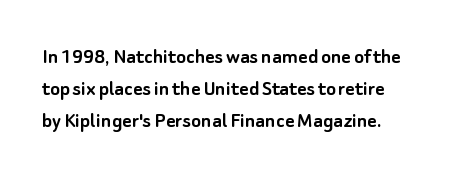
Q: Is the text italic (slanted)? A: No, it is upright.
Q: Is the text underlined? A: No.
Q: How is the paragraph aligned? A: Left-aligned.
Q: Is the spacing between letters normal or unusually wide? A: Normal.
Q: Is the spacing between lines tight, normal or loose? A: Normal.
